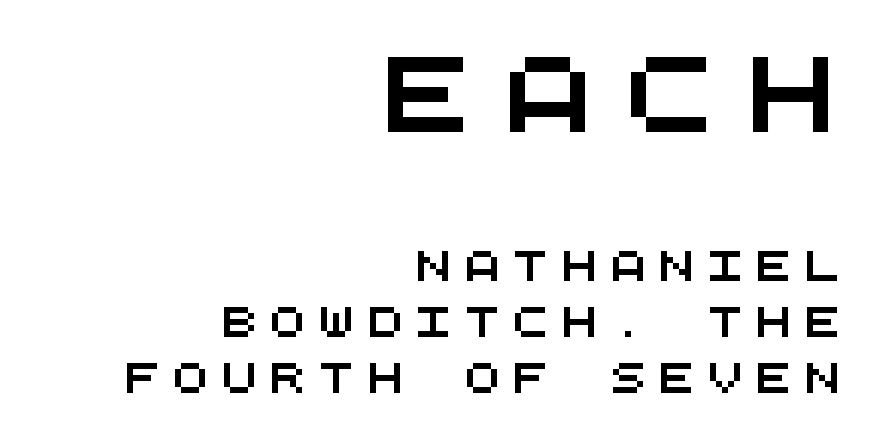
Q: Is the typeface a serif or a sans-serif typeface? A: Sans-serif.
Q: Is the text underlined? A: No.
Q: How is the paragraph aligned? A: Right-aligned.
Q: Is the spacing between letters normal or unusually wide? A: Unusually wide.
Q: Which block of text is set in a larger size, the first (top) or the second (bottom)? A: The first (top) one.
Q: Width (condensed, normal, or wide)? A: Wide.
Q: Stroke contrast? A: Medium.
Q: x-height? A: Large.
Q: Monospaced? A: Yes.
